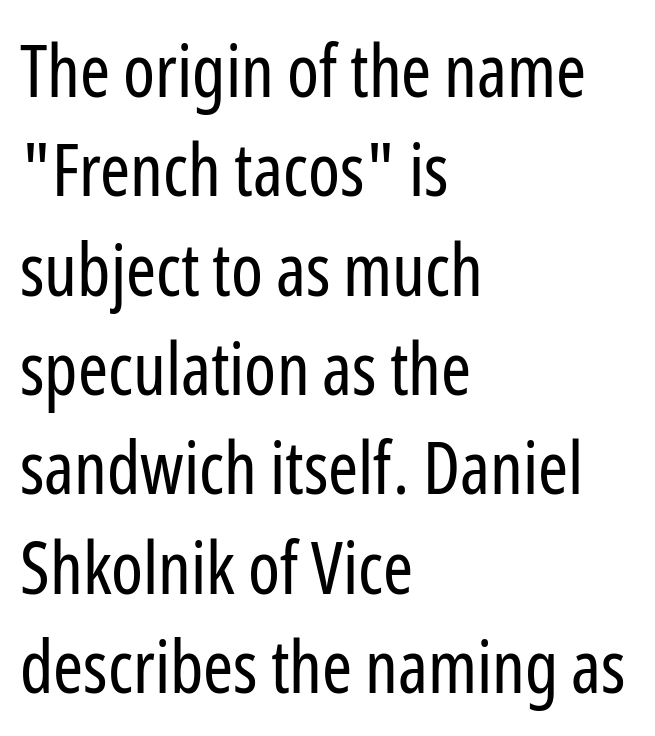
Rows of type keep a routine distance in the vertical direction. Is this a fixed-width face? No — the glyphs have proportional, varying widths. Posture: vertical. If you drew a ruler down the left edge, every line would touch it.
